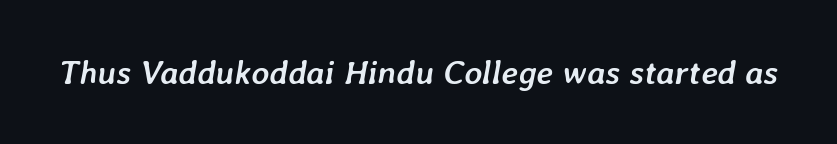
The image shows 34 px semibold type, italic (leaning right); set normal letter spacing, not underlined; low stroke contrast and a medium x-height.
